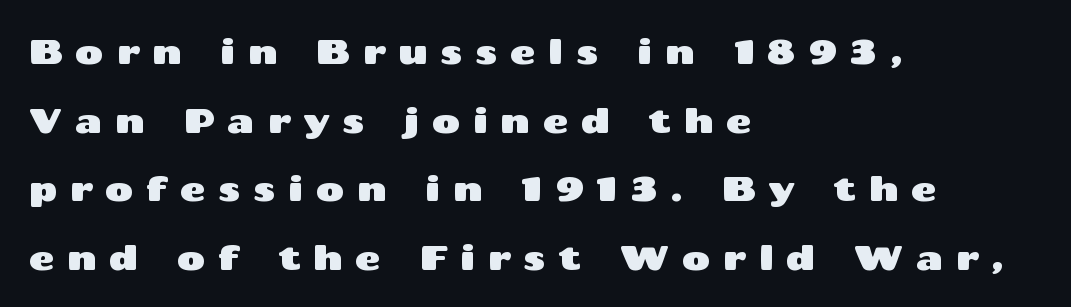
{"serif": "no", "italic": "no", "width": "wide", "stroke_contrast": "medium", "x_height": "medium", "monospaced": "no", "underline": "no", "align": "left", "line_spacing": "loose", "line_spacing_ratio": 1.96, "letter_spacing": "wide", "letter_spacing_em": 0.35, "glyph_px": 35}
